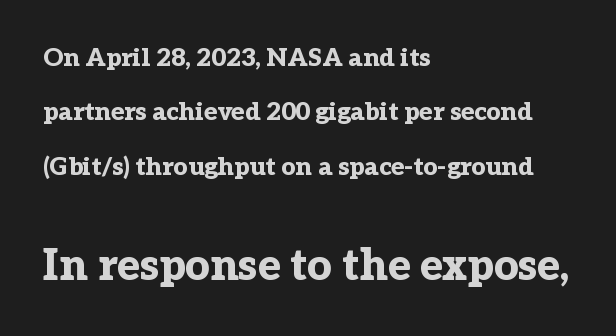
Q: Is the text bold? A: Yes.
Q: Is the text italic (slanted)? A: No, it is upright.
Q: Is the typeface a serif or a sans-serif typeface? A: Serif.
Q: Is the text underlined? A: No.
Q: How is the paragraph aligned? A: Left-aligned.
Q: Is the spacing between letters normal or unusually wide? A: Normal.
Q: Is the spacing between lines tight, normal or loose? A: Loose.
Q: Which block of text is set in a larger size, the first (top) or the second (bottom)? A: The second (bottom) one.
Q: Width (condensed, normal, or wide)? A: Normal.
Q: Stroke contrast? A: Low.
Q: x-height? A: Medium.
Q: Monospaced? A: No.
